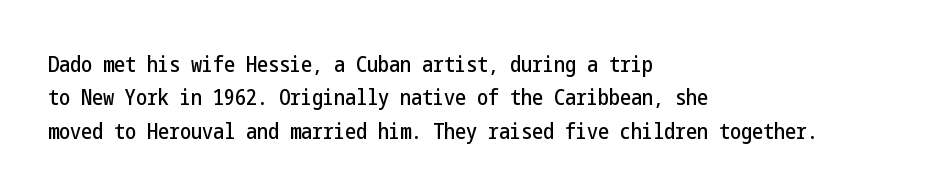
{"italic": "no", "underline": "no", "align": "left", "line_spacing": "normal", "line_spacing_ratio": 1.52, "letter_spacing": "normal", "letter_spacing_em": 0.0, "glyph_px": 22}
